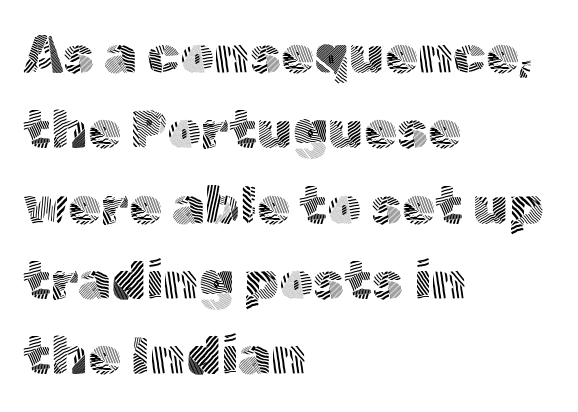
Q: Is the text bold? A: No.
Q: Is the text italic (slanted)? A: No, it is upright.
Q: Is the typeface a serif or a sans-serif typeface? A: Sans-serif.
Q: Is the text underlined? A: No.
Q: How is the paragraph aligned? A: Left-aligned.
Q: Is the spacing between letters normal or unusually wide? A: Normal.
Q: Is the spacing between lines tight, normal or loose? A: Normal.
Q: Width (condensed, normal, or wide)? A: Normal.
Q: x-height? A: Medium.
Q: Monospaced? A: No.
